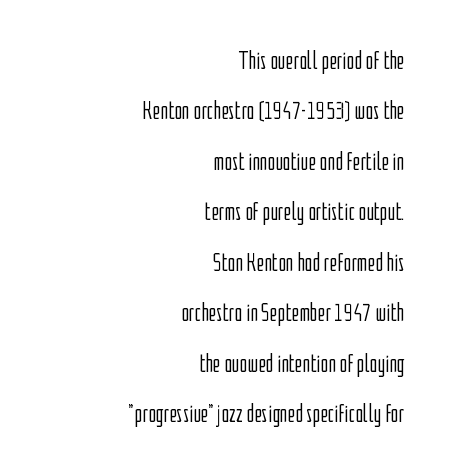
{"italic": "no", "bold": "no", "underline": "no", "align": "right", "line_spacing": "loose", "line_spacing_ratio": 1.94, "letter_spacing": "normal", "letter_spacing_em": 0.0, "glyph_px": 26}
